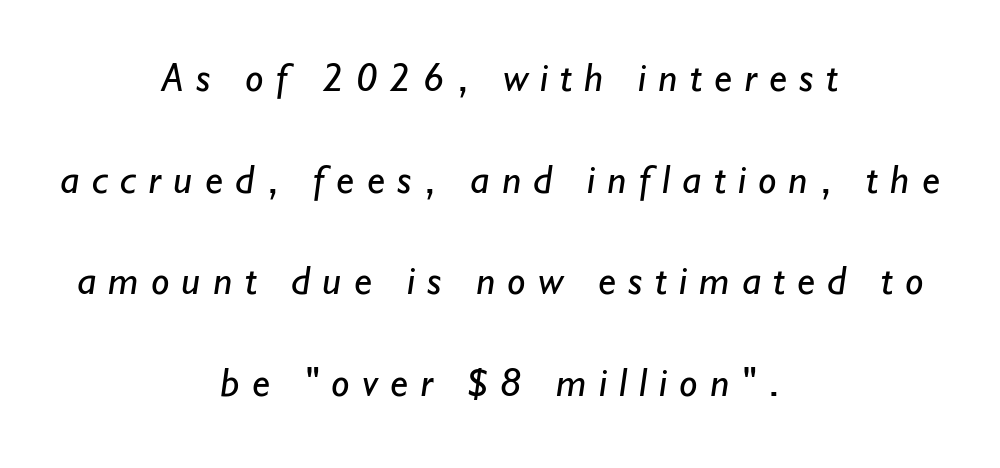
Leading: increased. Horizontal alignment here is central, giving a formal, balanced look. Classification — sans serif. Anything drawn beneath the words? Only blank space. The strokes are not fattened; the text isn't bold.
